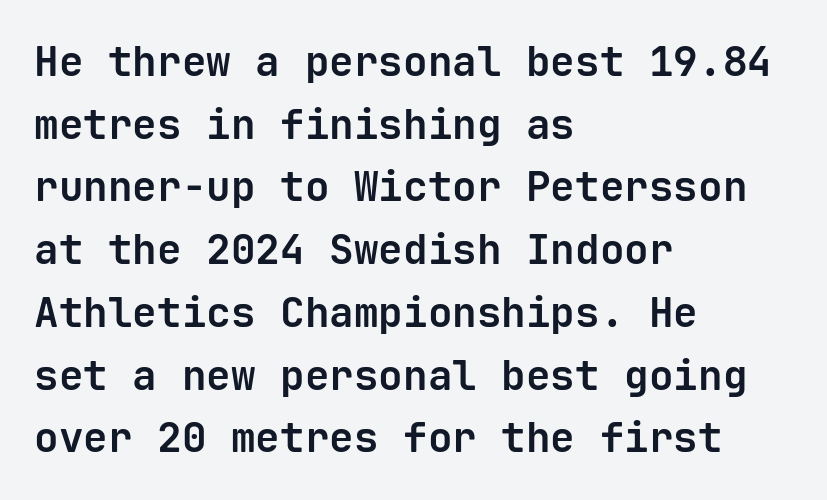
{"serif": "no", "italic": "no", "bold": "yes", "weight": "bold", "width": "normal", "stroke_contrast": "low", "x_height": "medium", "monospaced": "yes", "underline": "no", "align": "left", "line_spacing": "normal", "line_spacing_ratio": 1.53, "letter_spacing": "normal", "letter_spacing_em": 0.0, "glyph_px": 41}
